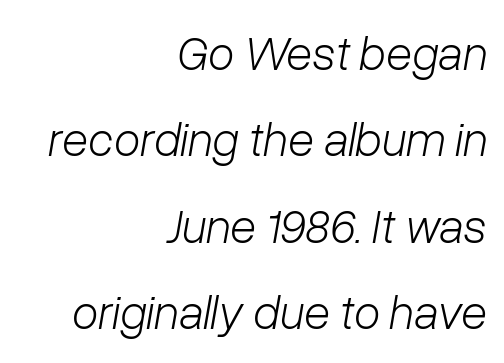
{"italic": "yes", "lean": "right", "slant_degrees": 10, "bold": "no", "weight": "light", "width": "normal", "stroke_contrast": "low", "x_height": "medium", "monospaced": "no", "underline": "no", "align": "right", "line_spacing_ratio": 1.8, "letter_spacing": "normal", "letter_spacing_em": 0.0, "glyph_px": 48}
